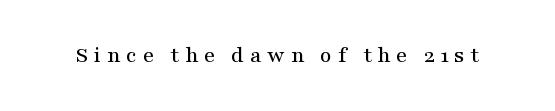
The image shows 23 px text type, upright; set unusually wide letter spacing (+0.24 em), not underlined.
